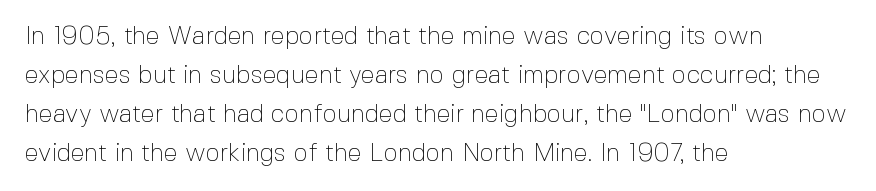
The space between consecutive lines is moderate. In terms of letterspacing, this is plain default setting. This rendering features lettering with no underline. Is the stroke heavy? The answer is a plain regular-or-lighter.
